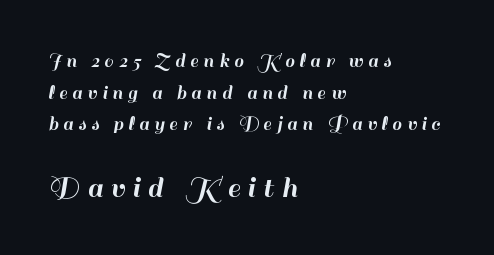
The image shows 32 px sans-serif type; set left-aligned, normal line spacing (1.51x), unusually wide letter spacing (+0.24 em), not underlined; the second (bottom) block is 1.52x larger; high stroke contrast and a small x-height.
